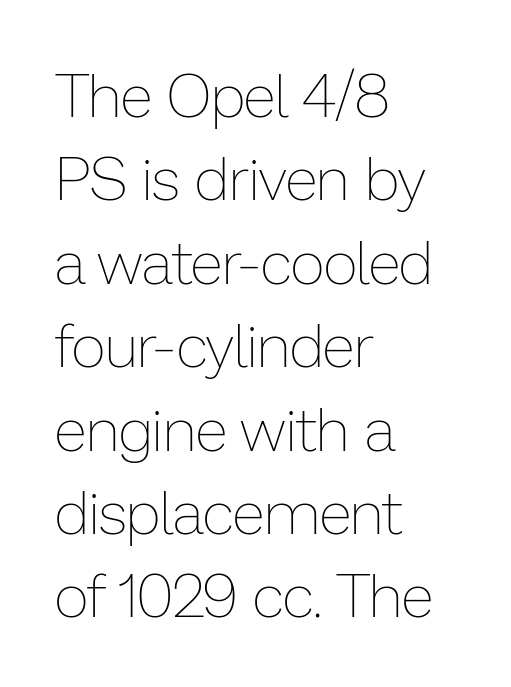
The image shows 60 px thin type, upright; set left-aligned, normal line spacing (1.39x), normal letter spacing, not underlined; low stroke contrast and a medium x-height.
